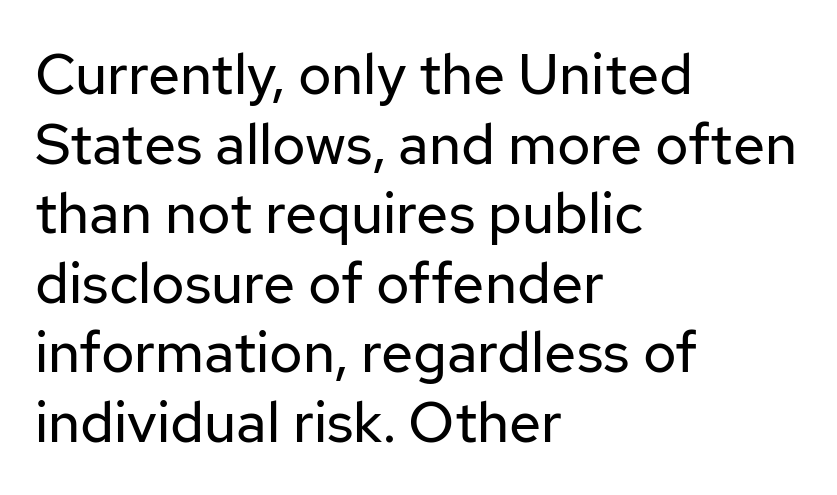
The image shows 57 px regular-weight sans-serif type, upright; set left-aligned, line spacing 1.22x, normal letter spacing, not underlined; low stroke contrast and a medium x-height.
